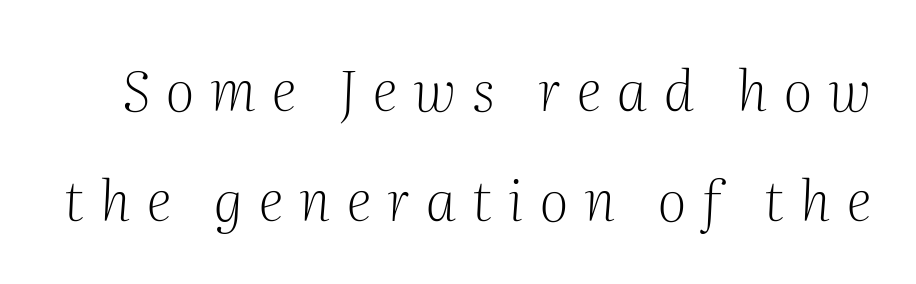
The letters advance in unequal steps, a hallmark of proportional type. The glyphs in this specimen are seriffed. Letters rest on an invisible, unmarked baseline. Is the type heavy? It reads as light-to-regular instead. Here the glyphs are tracked loosely, breaking word shapes into spaced letters. There's an unmistakable incline to the writing here.
